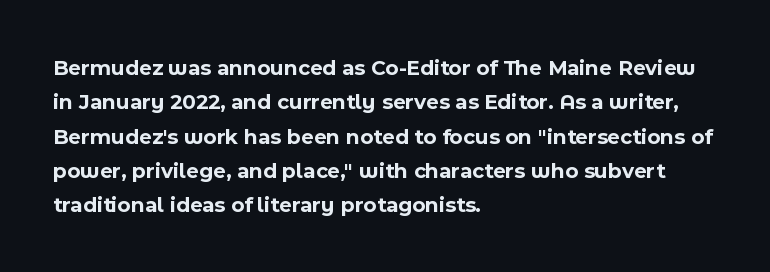
{"italic": "no", "bold": "yes", "underline": "no", "align": "left", "line_spacing": "normal", "line_spacing_ratio": 1.56, "letter_spacing": "normal", "letter_spacing_em": 0.0, "glyph_px": 22}
